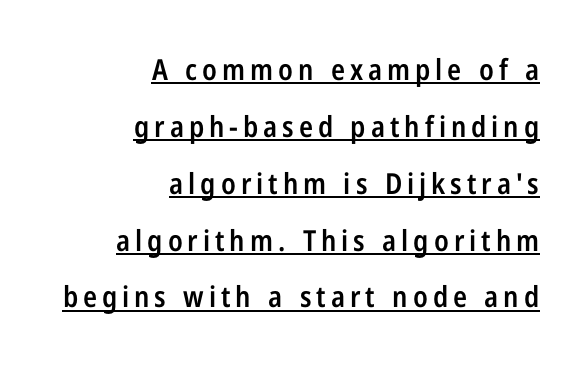
The image shows 29 px semibold, condensed sans-serif type, upright; set right-aligned, loose line spacing (1.96x), underlined; low stroke contrast and a medium x-height.
